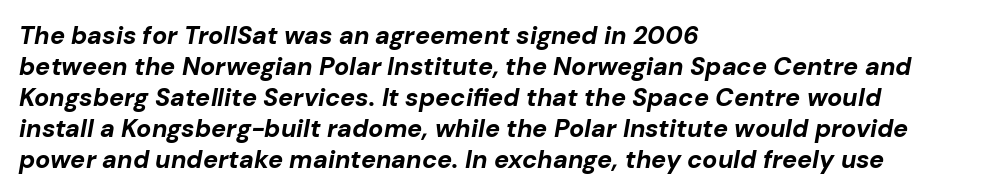
{"italic": "yes", "lean": "right", "slant_degrees": 10, "bold": "yes", "underline": "no", "align": "left", "line_spacing_ratio": 1.24, "letter_spacing": "normal", "letter_spacing_em": 0.0, "glyph_px": 25}
